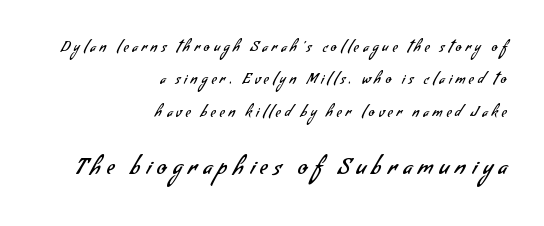
{"bold": "no", "underline": "no", "align": "right", "line_spacing": "loose", "line_spacing_ratio": 2.31, "letter_spacing": "wide", "letter_spacing_em": 0.28, "larger_block": "second", "size_ratio": 1.57, "glyph_px": 22}
